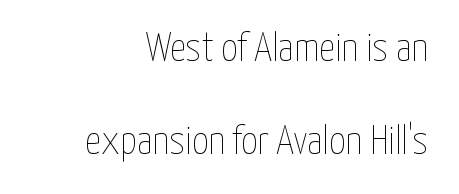
{"italic": "no", "bold": "no", "weight": "thin", "width": "condensed", "stroke_contrast": "low", "x_height": "medium", "monospaced": "no", "underline": "no", "line_spacing": "loose", "line_spacing_ratio": 2.33, "letter_spacing": "normal", "letter_spacing_em": 0.0, "glyph_px": 40}
